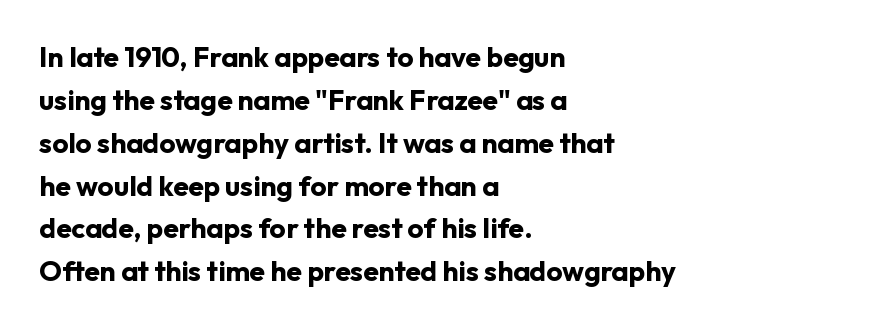
{"serif": "no", "italic": "no", "bold": "yes", "weight": "bold", "width": "normal", "stroke_contrast": "low", "x_height": "medium", "monospaced": "no", "underline": "no", "align": "left", "line_spacing": "normal", "line_spacing_ratio": 1.53, "letter_spacing": "normal", "letter_spacing_em": 0.0, "glyph_px": 28}
